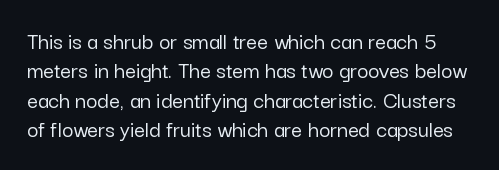
Q: Is the text italic (slanted)? A: No, it is upright.
Q: Is the text underlined? A: No.
Q: Is the spacing between letters normal or unusually wide? A: Normal.
